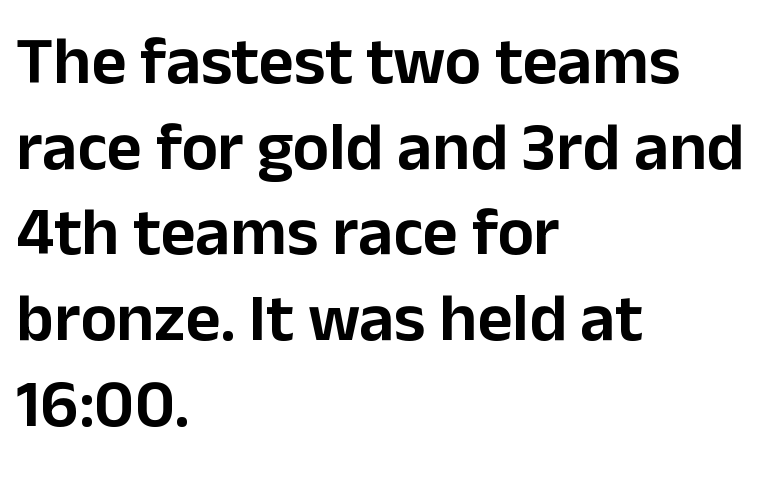
In terms of leading, this rendering sits right in the middle. This is the regular roman posture of the typeface. Look at the tracking — it's just the regular setting, nothing added. Rule under the text: the space is simply empty. Casual observation: everything's shoved over to the left.
